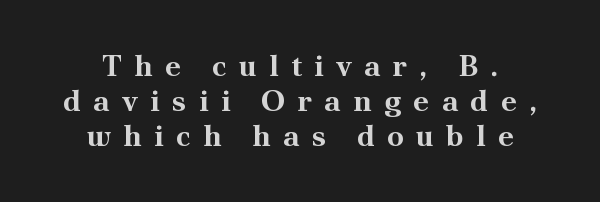
The image shows 30 px bold serif type, upright; set centered, line spacing 1.17x, unusually wide letter spacing (+0.41 em), not underlined; medium stroke contrast and a small x-height.
